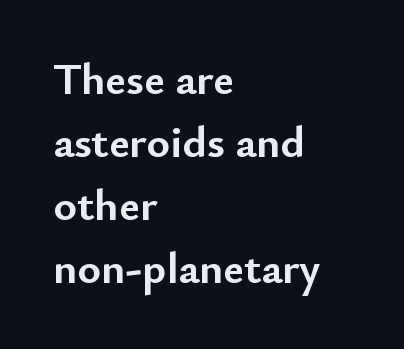
A student would call this left alignment; a typographer would say flush left, rag right. A full-strength bold gives these letters their thick strokes. Caption: standard tracking, unaltered. This sample uses an upright cut, with every glyph sitting square on the baseline. Type style note: lacks serifs.
